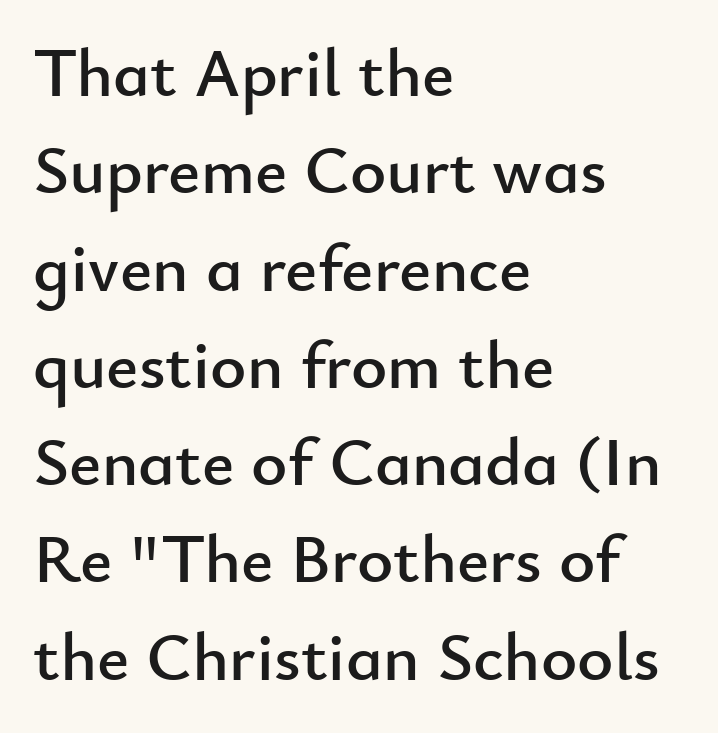
Q: Is the text italic (slanted)? A: No, it is upright.
Q: Is the typeface a serif or a sans-serif typeface? A: Sans-serif.
Q: Is the text underlined? A: No.
Q: How is the paragraph aligned? A: Left-aligned.
Q: Is the spacing between letters normal or unusually wide? A: Normal.
Q: Is the spacing between lines tight, normal or loose? A: Normal.
Q: Width (condensed, normal, or wide)? A: Normal.
Q: Stroke contrast? A: Low.
Q: x-height? A: Small.
Q: Monospaced? A: No.
